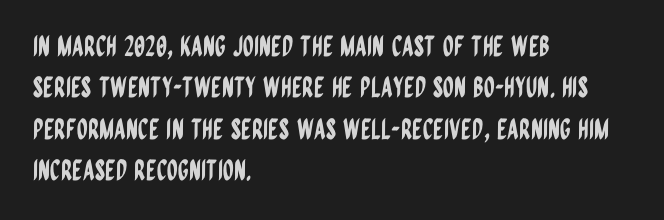
The image shows 28 px condensed sans-serif type, upright; set left-aligned, normal line spacing (1.48x), normal letter spacing, not underlined; low stroke contrast and a large x-height.
